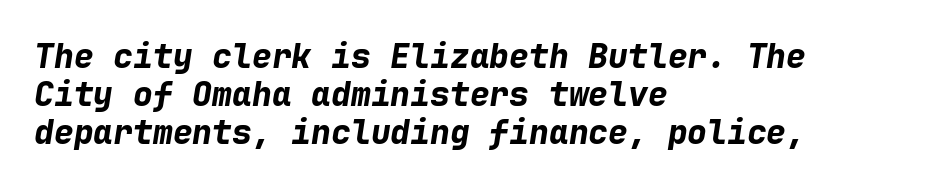
Q: Is the text bold? A: Yes.
Q: Is the text italic (slanted)? A: Yes, it leans right by about 9 degrees.
Q: Is the text underlined? A: No.
Q: How is the paragraph aligned? A: Left-aligned.
Q: Is the spacing between letters normal or unusually wide? A: Normal.
Q: Is the spacing between lines tight, normal or loose? A: Tight.
Q: Width (condensed, normal, or wide)? A: Normal.
Q: Stroke contrast? A: Low.
Q: x-height? A: Medium.
Q: Monospaced? A: Yes.
